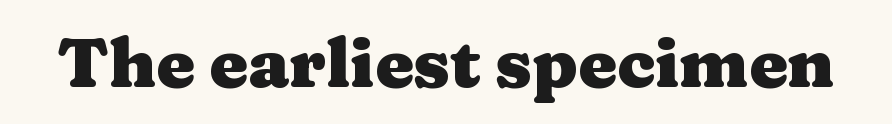
Q: Is the text bold? A: Yes.
Q: Is the text italic (slanted)? A: No, it is upright.
Q: Is the typeface a serif or a sans-serif typeface? A: Serif.
Q: Is the text underlined? A: No.
Q: Is the spacing between letters normal or unusually wide? A: Normal.
Q: Width (condensed, normal, or wide)? A: Wide.
Q: Stroke contrast? A: Medium.
Q: x-height? A: Medium.
Q: Monospaced? A: No.
